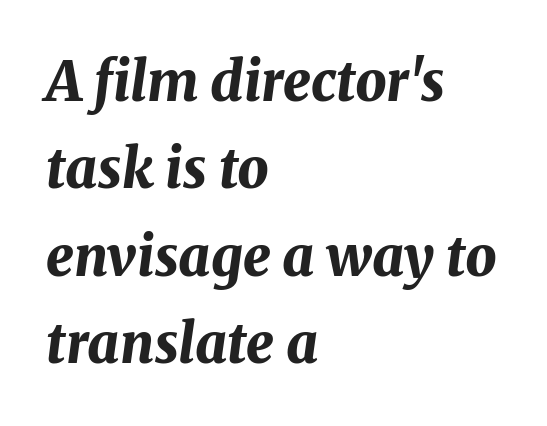
The image shows 55 px bold type, italic (leaning right); set left-aligned, normal line spacing (1.59x), normal letter spacing, not underlined; medium stroke contrast and a medium x-height.
